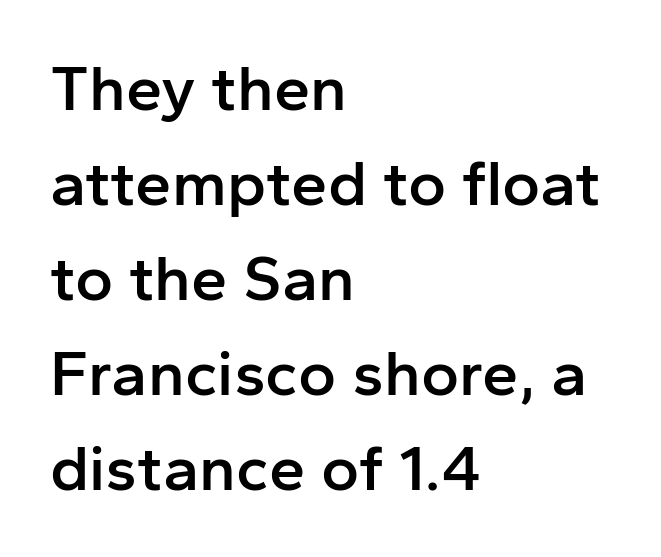
Decoration check: the copy has no underline. Students, note that the glyphs here touch the page at normal intervals. The compositor pushed each line to the left boundary. The font family rendered here belongs to the sans-serif group.
